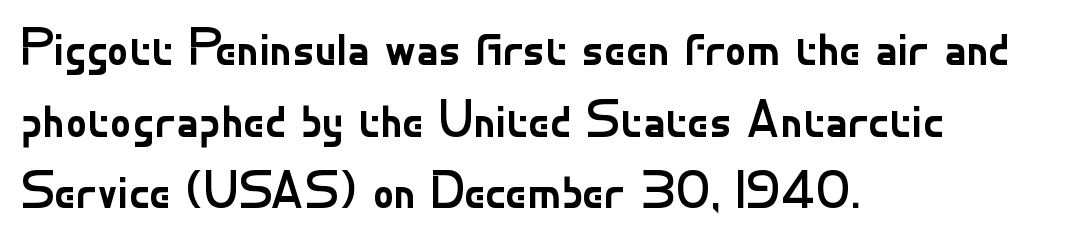
In terms of posture, this sample is upright. Notice how the passage keeps a crisp vertical edge on the left only. The area under the type is left untouched. What kind of face is this? One without serifs — a sans. If you measured baseline to baseline, you'd find a middling distance. Nothing heavy about these letters — not bold at all.
